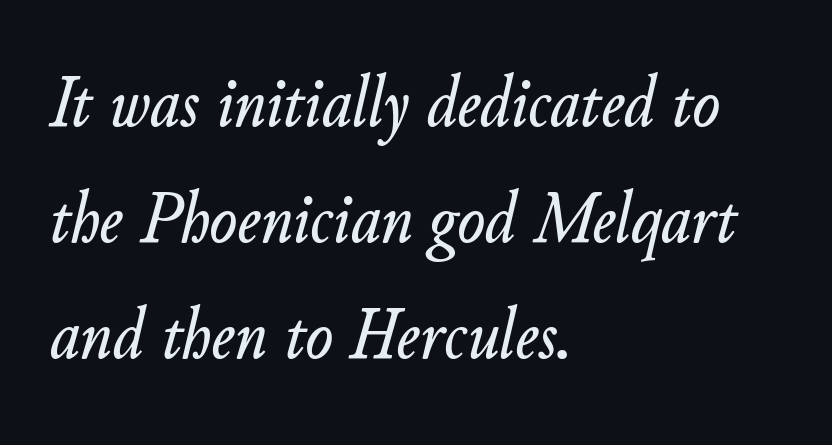
{"italic": "yes", "lean": "right", "slant_degrees": 11, "width": "normal", "stroke_contrast": "low", "x_height": "small", "monospaced": "no", "underline": "no", "align": "left", "line_spacing": "normal", "line_spacing_ratio": 1.59, "letter_spacing": "normal", "letter_spacing_em": 0.0, "glyph_px": 73}
